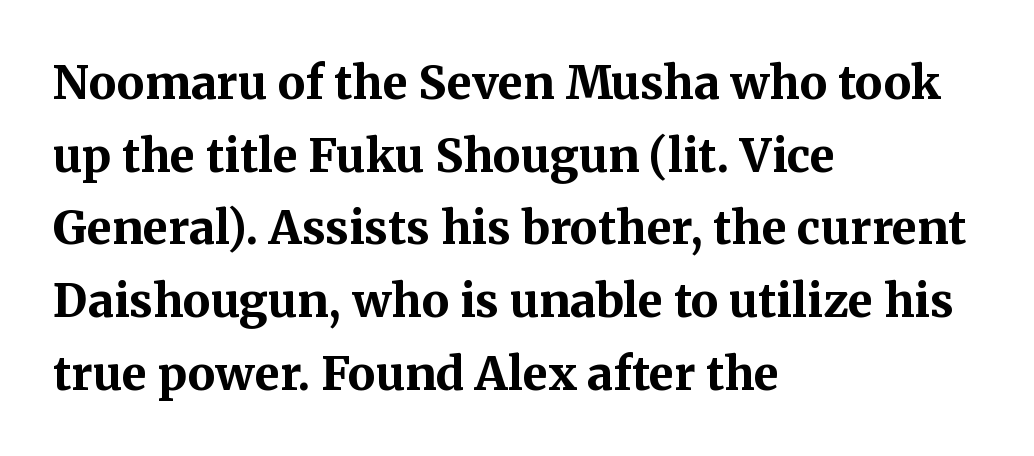
{"serif": "yes", "italic": "no", "bold": "yes", "weight": "bold", "width": "normal", "stroke_contrast": "medium", "x_height": "medium", "monospaced": "no", "underline": "no", "align": "left", "line_spacing": "normal", "line_spacing_ratio": 1.58, "letter_spacing": "normal", "letter_spacing_em": 0.0, "glyph_px": 46}
